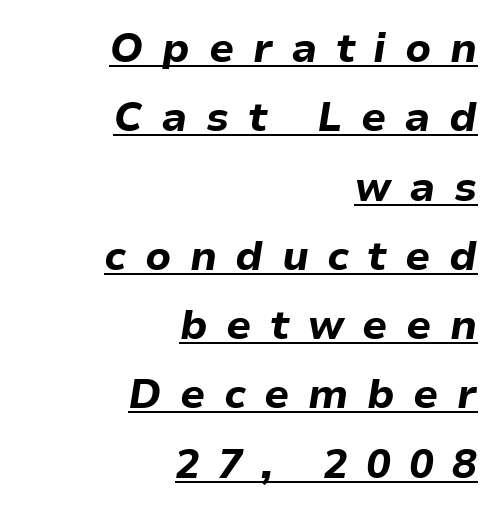
Q: Is the text bold? A: Yes.
Q: Is the text italic (slanted)? A: Yes, it leans right by about 9 degrees.
Q: Is the text underlined? A: Yes.
Q: How is the paragraph aligned? A: Right-aligned.
Q: Is the spacing between letters normal or unusually wide? A: Unusually wide.
Q: Is the spacing between lines tight, normal or loose? A: Normal.
Q: Width (condensed, normal, or wide)? A: Normal.
Q: Stroke contrast? A: Low.
Q: x-height? A: Medium.
Q: Monospaced? A: No.
